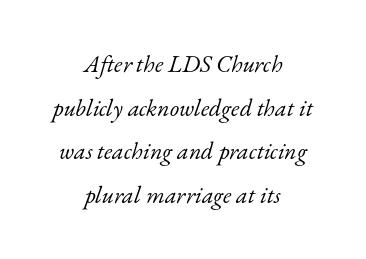
{"italic": "yes", "lean": "right", "slant_degrees": 17, "bold": "no", "underline": "no", "align": "center", "line_spacing_ratio": 1.82, "letter_spacing": "normal", "letter_spacing_em": 0.0, "glyph_px": 24}
